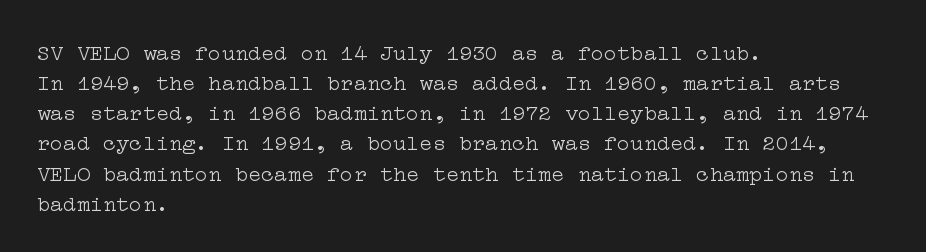
The letterforms sit shoulder to shoulder at normal distance. The space directly below the letters is spotless. Counters stay open thanks to moderate or lighter strokes. The vertical gap from one line to the next is medium. Ascenders rise straight up at ninety degrees. The ragged edge is on the right, which tells us the setting is flush left.
